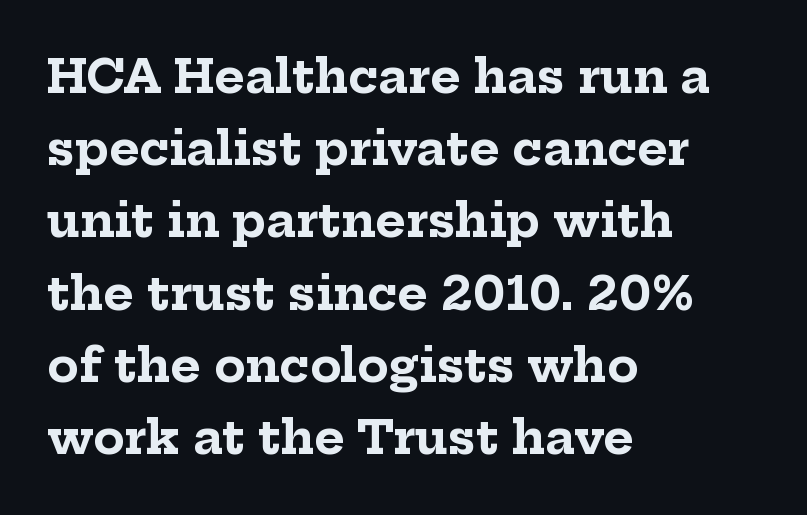
A typesetter would call this proportional, since set widths differ per character. Strong, thick strokes mark this as bold type. Ascenders rise straight up at ninety degrees. These lines are composed in type with serifs. The baseline area is clear. Each new line begins a customary step beneath the previous one.
